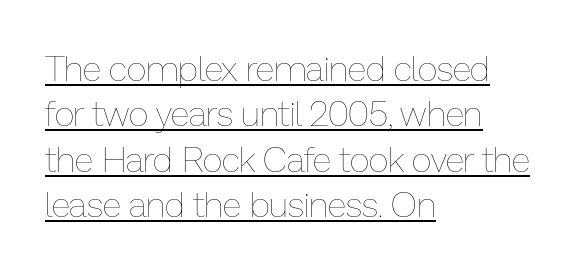
The letterforms sit at book weight or below. Has an underline been added? It has. Rendered with straight, roman letterforms. The lines sit at an ordinary, default distance from one another. Which margin do the lines hug? The left one — the right edge is uneven. The face used here is proportionally spaced, like ordinary book or web type.
